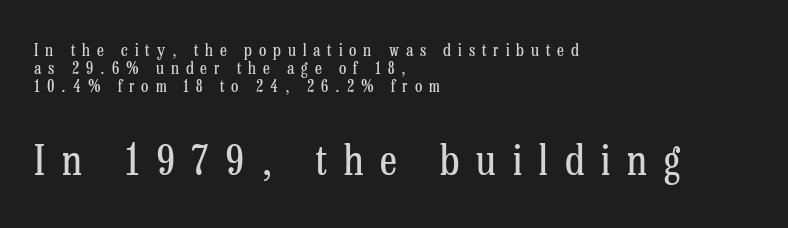
Q: Is the text bold? A: No.
Q: Is the text italic (slanted)? A: No, it is upright.
Q: Is the typeface a serif or a sans-serif typeface? A: Serif.
Q: Is the text underlined? A: No.
Q: How is the paragraph aligned? A: Left-aligned.
Q: Is the spacing between letters normal or unusually wide? A: Unusually wide.
Q: Is the spacing between lines tight, normal or loose? A: Tight.
Q: Which block of text is set in a larger size, the first (top) or the second (bottom)? A: The second (bottom) one.
Q: Width (condensed, normal, or wide)? A: Condensed.
Q: Stroke contrast? A: Low.
Q: x-height? A: Medium.
Q: Monospaced? A: No.
